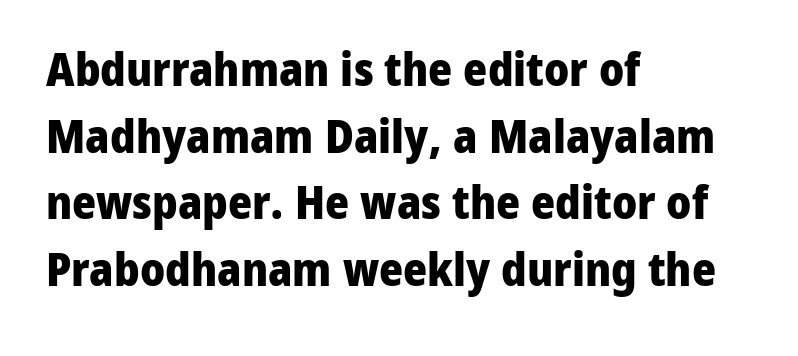
{"serif": "no", "italic": "no", "bold": "yes", "weight": "heavy", "width": "normal", "stroke_contrast": "low", "x_height": "medium", "monospaced": "no", "underline": "no", "align": "left", "line_spacing": "normal", "line_spacing_ratio": 1.45, "letter_spacing": "normal", "letter_spacing_em": 0.0, "glyph_px": 46}
